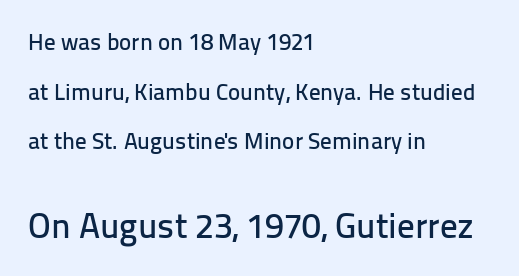
The more generous point size was reserved for the lower chunk. Do the characters align in a grid? No, the font is proportional. One glance says open: line gaps are wider than usual. The typesetter chose a ragged-right arrangement here.
